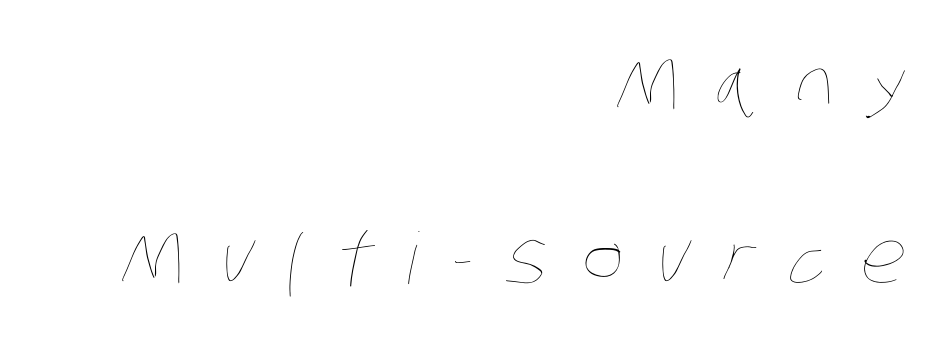
{"bold": "no", "weight": "thin", "width": "condensed", "stroke_contrast": "low", "x_height": "large", "monospaced": "no", "underline": "no", "align": "right", "line_spacing": "loose", "line_spacing_ratio": 2.45, "letter_spacing": "wide", "letter_spacing_em": 0.47, "glyph_px": 71}
